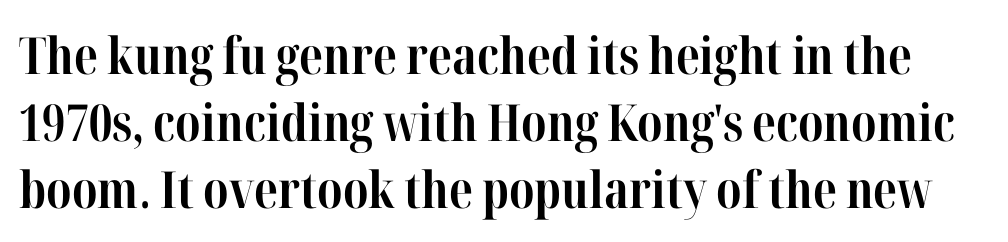
The image shows 51 px bold, condensed serif type, upright; set normal line spacing (1.31x), normal letter spacing, not underlined; high stroke contrast and a medium x-height.
